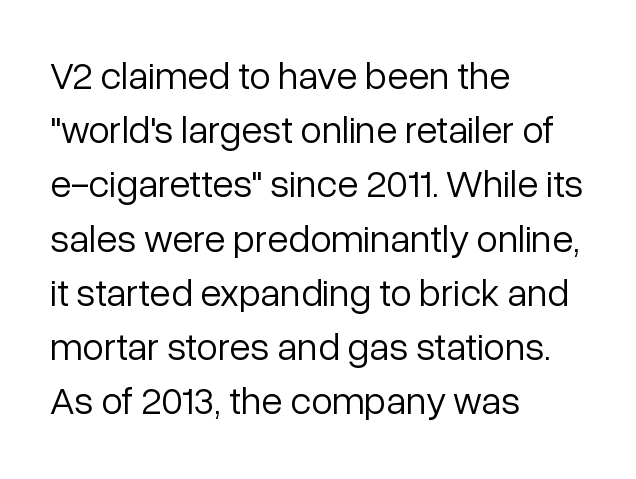
The image shows 39 px light sans-serif type, upright; set left-aligned, normal line spacing (1.39x), normal letter spacing, not underlined; low stroke contrast and a medium x-height.
